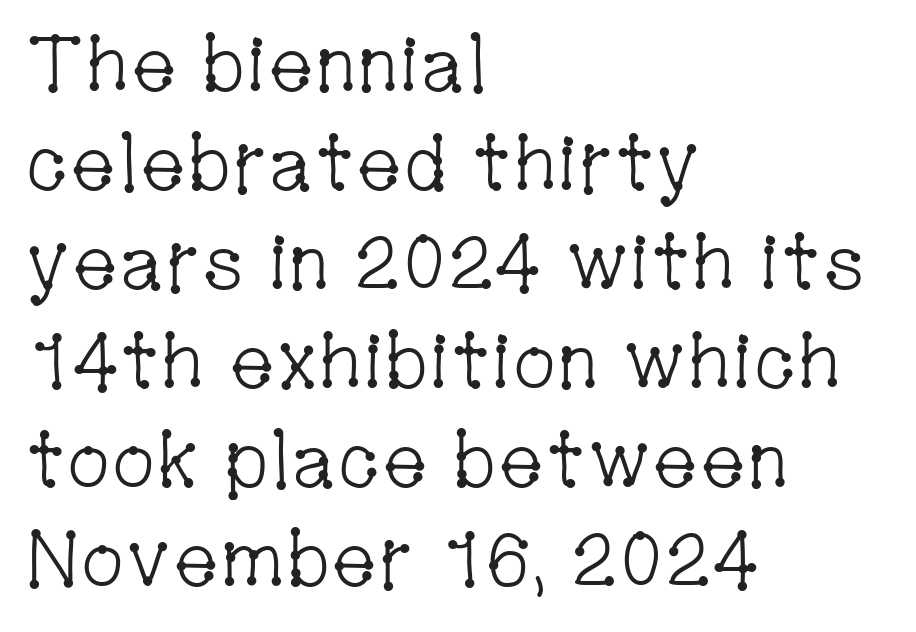
The image shows 78 px light, condensed serif type, upright; set left-aligned, normal line spacing (1.27x), normal letter spacing, not underlined; low stroke contrast and a medium x-height.
